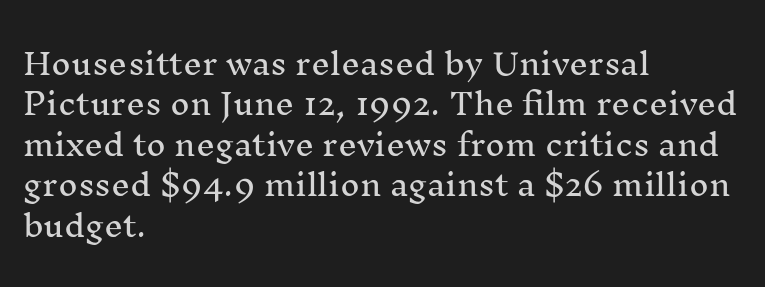
Q: Is the text italic (slanted)? A: No, it is upright.
Q: Is the typeface a serif or a sans-serif typeface? A: Serif.
Q: Is the text underlined? A: No.
Q: How is the paragraph aligned? A: Left-aligned.
Q: Is the spacing between letters normal or unusually wide? A: Normal.
Q: Is the spacing between lines tight, normal or loose? A: Normal.
Q: Width (condensed, normal, or wide)? A: Normal.
Q: Stroke contrast? A: Medium.
Q: x-height? A: Medium.
Q: Monospaced? A: No.
